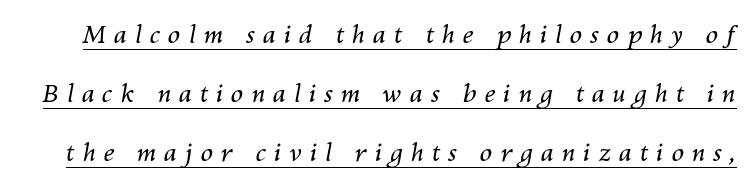
{"italic": "yes", "lean": "right", "slant_degrees": 10, "bold": "no", "underline": "yes", "line_spacing": "loose", "line_spacing_ratio": 2.36, "letter_spacing": "wide", "letter_spacing_em": 0.31, "glyph_px": 25}
